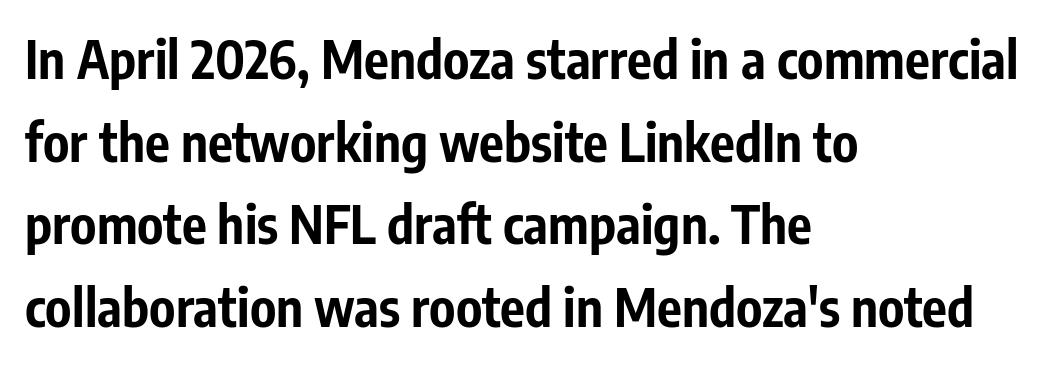
Q: Is the text bold? A: Yes.
Q: Is the text italic (slanted)? A: No, it is upright.
Q: Is the typeface a serif or a sans-serif typeface? A: Sans-serif.
Q: Is the text underlined? A: No.
Q: How is the paragraph aligned? A: Left-aligned.
Q: Is the spacing between letters normal or unusually wide? A: Normal.
Q: Is the spacing between lines tight, normal or loose? A: Normal.
Q: Width (condensed, normal, or wide)? A: Condensed.
Q: Stroke contrast? A: Low.
Q: x-height? A: Medium.
Q: Monospaced? A: No.
